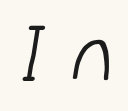
{"serif": "no", "bold": "no", "weight": "light", "width": "normal", "stroke_contrast": "low", "x_height": "medium", "monospaced": "no", "underline": "no", "letter_spacing": "wide", "letter_spacing_em": 0.35, "glyph_px": 78}
